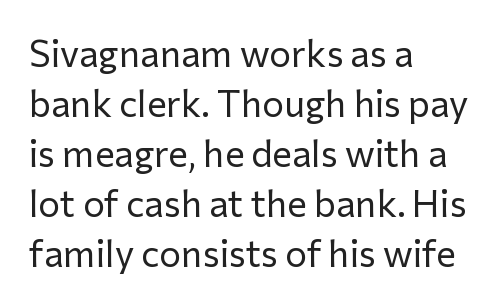
This sample uses plain, unmodified letter spacing. A typesetter would label this face a sans. Any mark beneath the type? The region is blank. Each letter keeps its own natural width here, so spacing adapts to shape.
